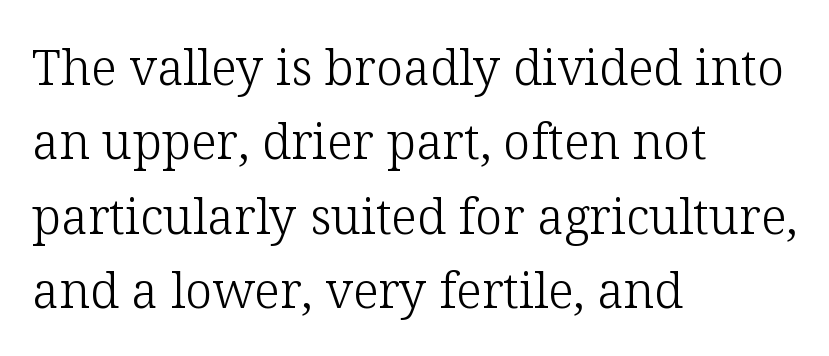
Q: Is the text bold? A: No.
Q: Is the text italic (slanted)? A: No, it is upright.
Q: Is the typeface a serif or a sans-serif typeface? A: Serif.
Q: Is the text underlined? A: No.
Q: How is the paragraph aligned? A: Left-aligned.
Q: Is the spacing between letters normal or unusually wide? A: Normal.
Q: Is the spacing between lines tight, normal or loose? A: Normal.
Q: Width (condensed, normal, or wide)? A: Normal.
Q: Stroke contrast? A: Low.
Q: x-height? A: Medium.
Q: Monospaced? A: No.
